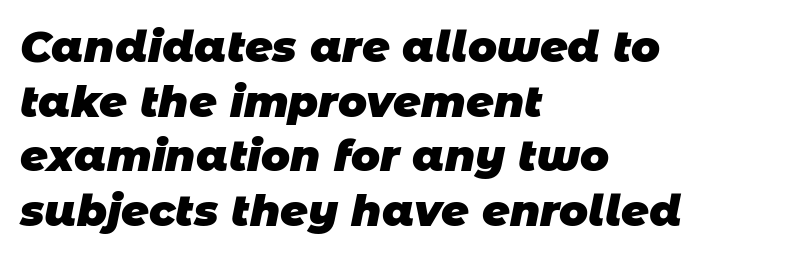
{"serif": "no", "bold": "yes", "weight": "heavy", "width": "normal", "stroke_contrast": "low", "x_height": "large", "monospaced": "no", "underline": "no", "align": "left", "line_spacing": "normal", "line_spacing_ratio": 1.27, "letter_spacing": "normal", "letter_spacing_em": 0.0, "glyph_px": 43}
